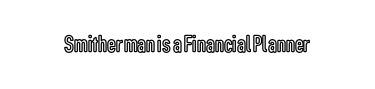
The image shows 25 px text type, upright; set normal letter spacing, not underlined.
